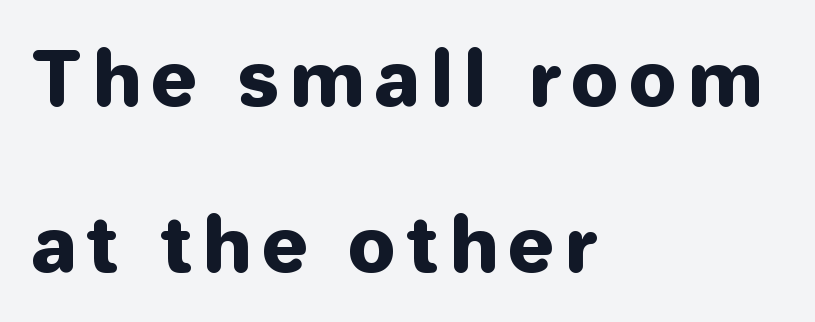
{"serif": "no", "italic": "no", "width": "normal", "stroke_contrast": "low", "x_height": "medium", "monospaced": "no", "underline": "no", "align": "left", "line_spacing": "loose", "line_spacing_ratio": 2.22, "glyph_px": 75}
